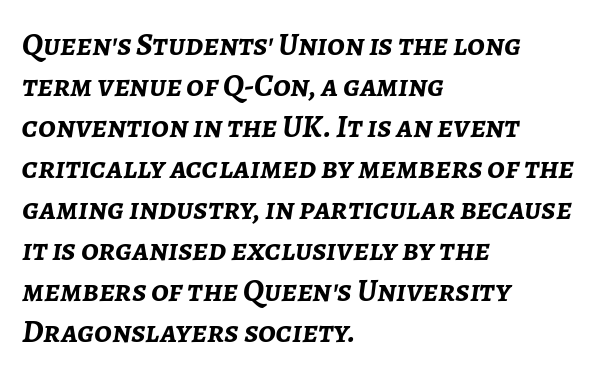
Does the weight exceed regular? Yes, all the way to bold. Here the designer chose a conventional face with non-uniform glyph widths. The leading is moderate, giving the passage an even texture. How are the letters spaced? Ordinarily, with no added tracking. Yep, that's italic — everything's leaning. The specimen omits any rule beneath the text block's lines.
